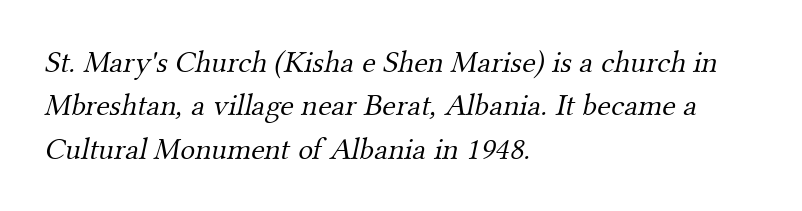
The image shows 31 px light serif type; set left-aligned, normal line spacing (1.4x), normal letter spacing, not underlined; medium stroke contrast and a small x-height.
